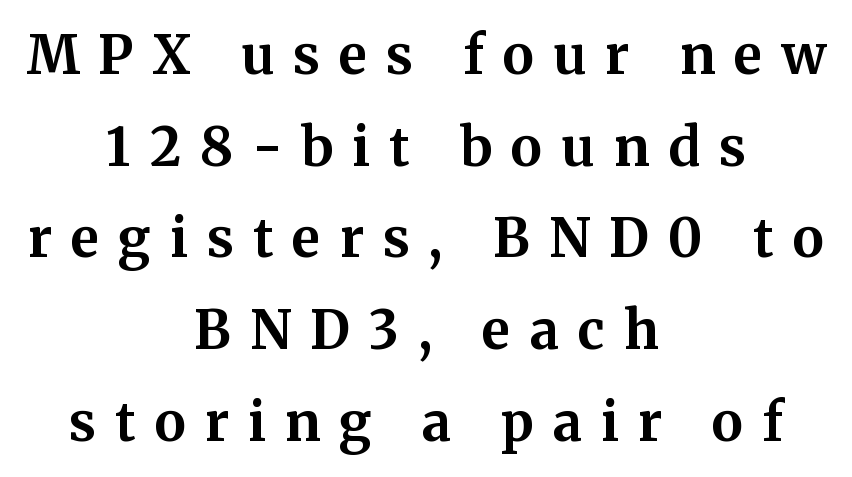
Stroke terminals: seriffed. In terms of letterspacing, this is a distinctly airy, spread setting. Typographic density is high because the face is bold. The specimen reads as upright at a glance.
